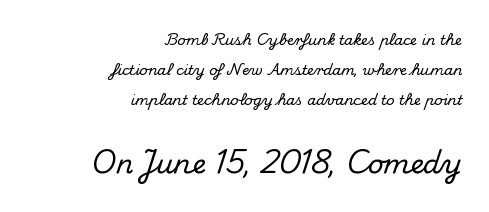
No extra tracking has been applied to these lines. Size contrast runs from small at the top to large at the bottom. Each row of text sits above clean, open space. Short and long lines alike share a common ending point at right. You could fit nearly another row in the gap between these rows.
